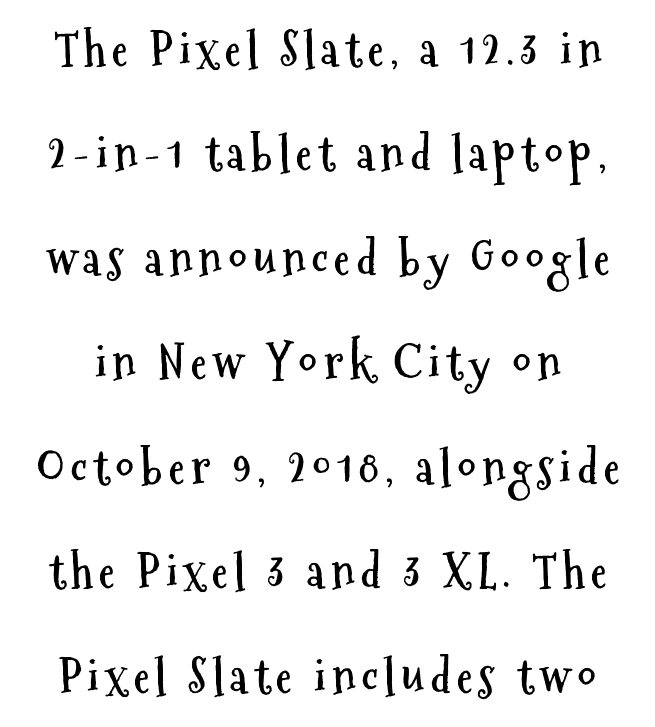
Q: Is the text bold? A: Yes.
Q: Is the text italic (slanted)? A: No, it is upright.
Q: Is the typeface a serif or a sans-serif typeface? A: Sans-serif.
Q: Is the text underlined? A: No.
Q: Is the spacing between lines tight, normal or loose? A: Loose.
Q: Width (condensed, normal, or wide)? A: Condensed.
Q: Stroke contrast? A: Medium.
Q: x-height? A: Medium.
Q: Monospaced? A: No.
